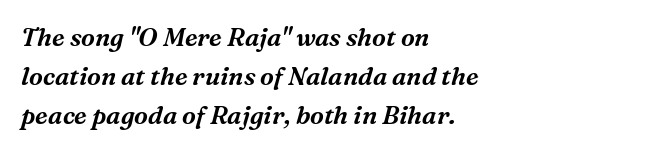
Slant detected: the letters are inclined. Quick note: underline off. Honestly, the row spacing looks completely unremarkable. Line starts are locked; line ends wander.
